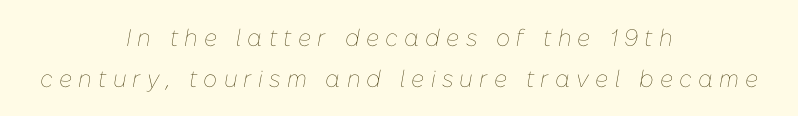
{"italic": "yes", "lean": "right", "slant_degrees": 10, "bold": "no", "underline": "no", "align": "center", "line_spacing": "normal", "line_spacing_ratio": 1.69, "letter_spacing": "wide", "letter_spacing_em": 0.26, "glyph_px": 24}
